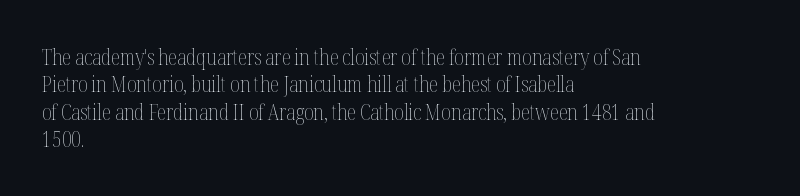
The image shows 21 px text type, upright; set left-aligned, normal line spacing (1.3x), normal letter spacing, not underlined.
